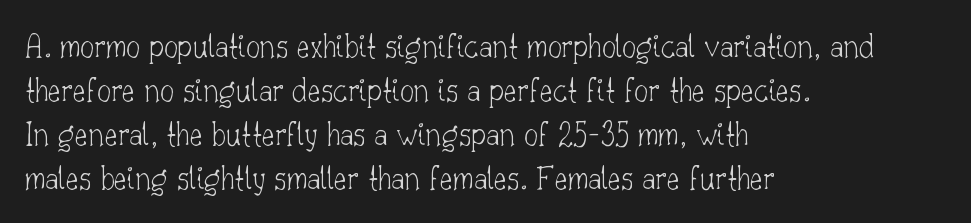
{"serif": "yes", "italic": "no", "bold": "no", "weight": "thin", "width": "normal", "stroke_contrast": "low", "x_height": "small", "monospaced": "no", "underline": "no", "align": "left", "line_spacing": "normal", "line_spacing_ratio": 1.26, "letter_spacing": "normal", "letter_spacing_em": 0.0, "glyph_px": 35}
